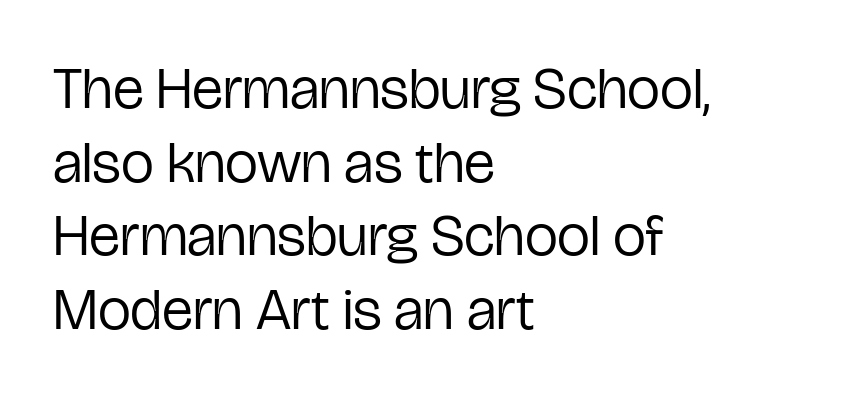
The image shows 59 px regular-weight, condensed sans-serif type, upright; set left-aligned, normal line spacing (1.25x), normal letter spacing, not underlined; low stroke contrast and a medium x-height.
